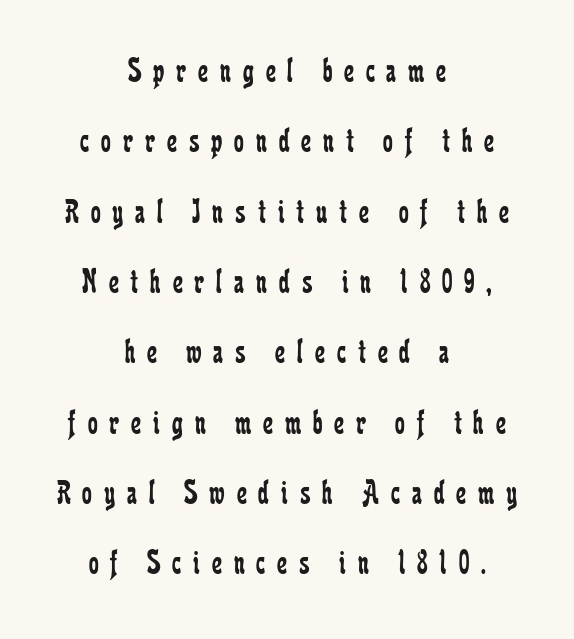
If you drew a line through each stem, it would be perfectly vertical. What stands out about the letter spacing? Its width — letters are far apart. Are there feet on the stems? There are — it's a serif. The designer dialed line spacing up above the default.
